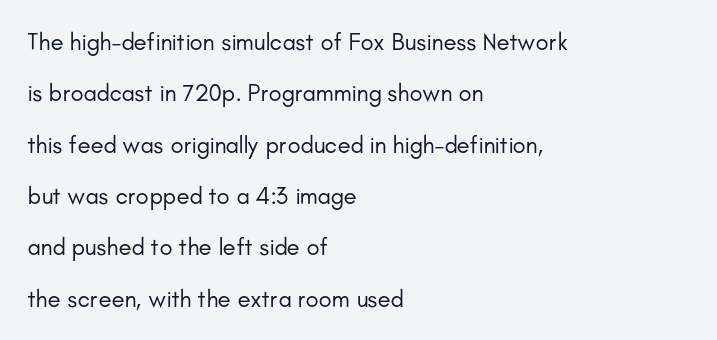
The image shows 24 px text type, upright; set left-aligned, loose line spacing (2.14x), normal letter spacing, not underlined.
